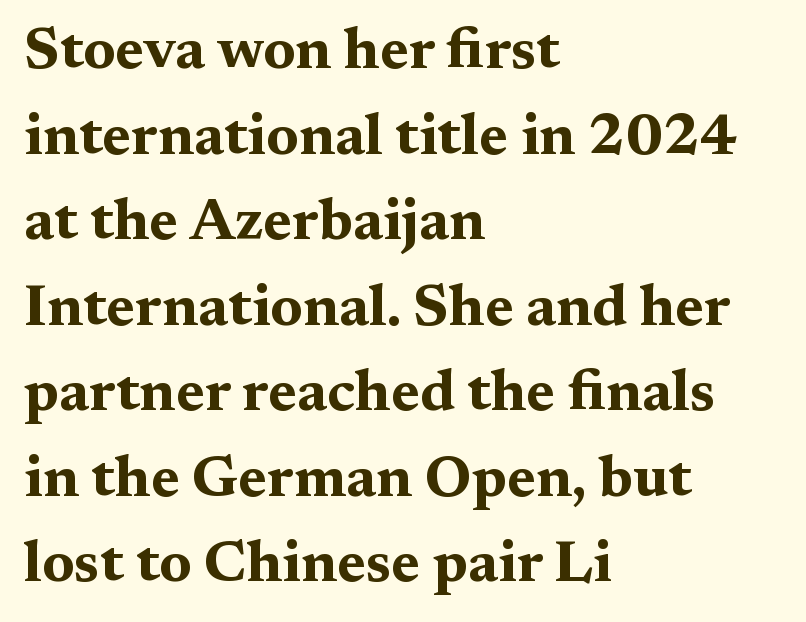
Varying glyph widths throughout — classic text-font behaviour. Tracking value appears to be zero — textbook default spacing. The face used here is seriffed, in the tradition of book romans. Descenders hang freely into open space. These lines are set flush left with a ragged right edge. Typographic density is high because the face is bold.
